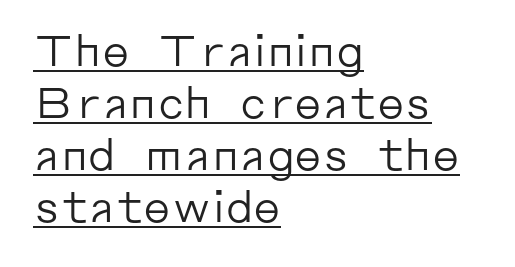
The strokes are not fattened; the text isn't bold. Looks like regular typesetting: each glyph gets only the width it needs. No extra tracking has been applied to these lines. The lines are quadded left.
